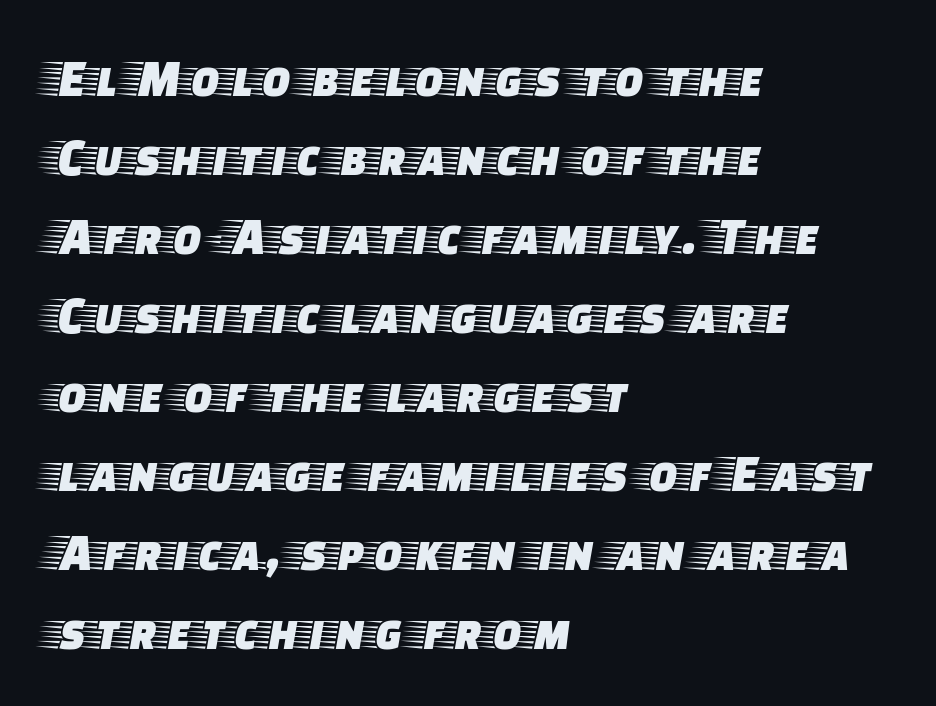
{"serif": "yes", "width": "wide", "stroke_contrast": "low", "x_height": "large", "monospaced": "no", "underline": "no", "align": "left", "line_spacing": "normal", "line_spacing_ratio": 1.49, "letter_spacing": "normal", "letter_spacing_em": 0.0, "glyph_px": 53}
